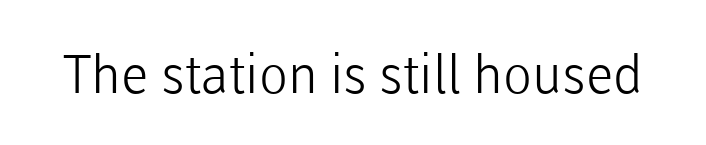
Varying glyph widths throughout — classic text-font behaviour. This sample uses a sans-serif face. Heaviness? Minimal to ordinary, like unemphasized prose. The foot of each line stays bare and open. The gaps between neighbouring characters are ordinary and unremarkable.
